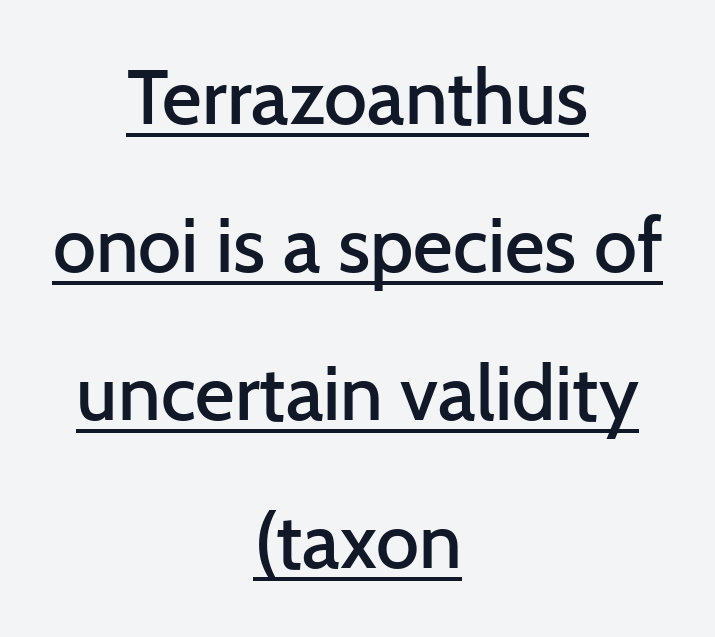
The passage shown is typeset with a sans-serif family. Standard letterfit; no display-style spreading of the glyphs. Each letter keeps its own natural width here, so spacing adapts to shape. Does the weight exceed regular? Yes, but only to semibold. Horizontal bands of white between lines are thick stripes. Is the block centered? Yes — each line is placed symmetrically about the middle.
